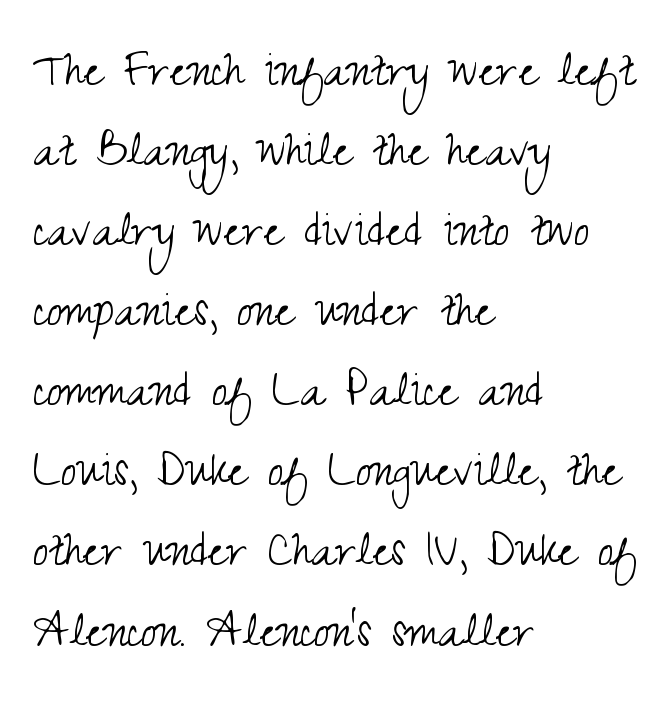
The image shows 56 px light, condensed sans-serif type, upright; set left-aligned, normal line spacing (1.43x), normal letter spacing, not underlined; medium stroke contrast and a small x-height.
